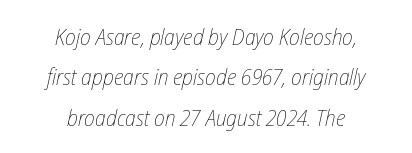
The image shows 23 px text type, italic (leaning right); set centered, line spacing 1.76x, normal letter spacing, not underlined.
